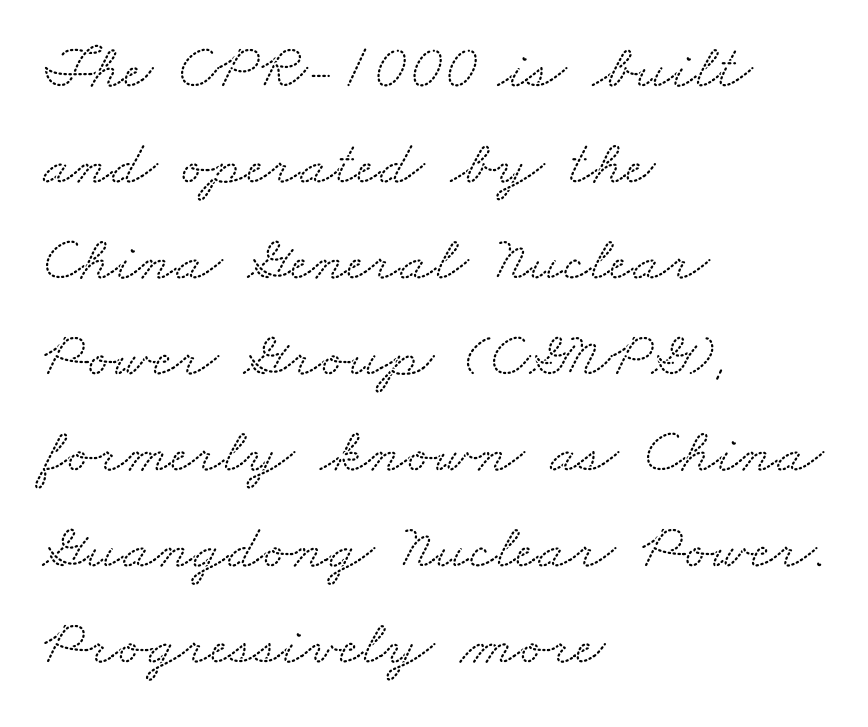
Old-style or modern, the face here clearly has serifs. Here the designer chose a conventional face with non-uniform glyph widths. Honestly, the letter spacing is just normal — you wouldn't notice it. Line beginnings align vertically; line endings do not.
